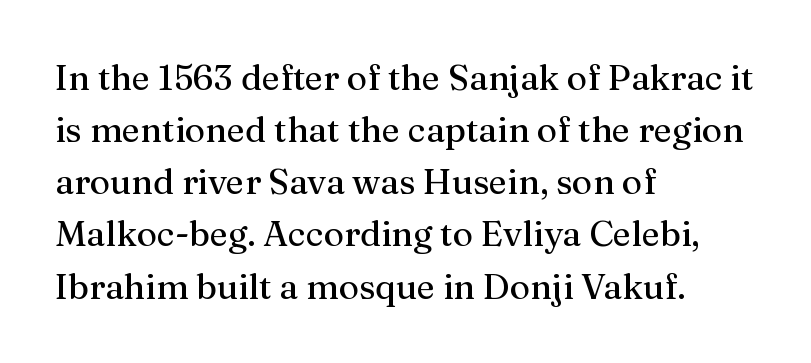
Q: Is the text italic (slanted)? A: No, it is upright.
Q: Is the typeface a serif or a sans-serif typeface? A: Serif.
Q: Is the text underlined? A: No.
Q: How is the paragraph aligned? A: Left-aligned.
Q: Is the spacing between letters normal or unusually wide? A: Normal.
Q: Is the spacing between lines tight, normal or loose? A: Normal.
Q: Width (condensed, normal, or wide)? A: Normal.
Q: Stroke contrast? A: Medium.
Q: x-height? A: Medium.
Q: Monospaced? A: No.
